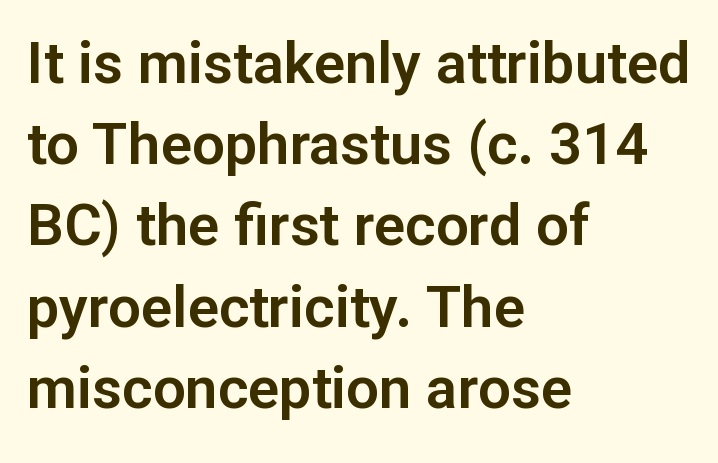
Q: Is the text italic (slanted)? A: No, it is upright.
Q: Is the typeface a serif or a sans-serif typeface? A: Sans-serif.
Q: Is the text underlined? A: No.
Q: How is the paragraph aligned? A: Left-aligned.
Q: Is the spacing between letters normal or unusually wide? A: Normal.
Q: Is the spacing between lines tight, normal or loose? A: Normal.
Q: Width (condensed, normal, or wide)? A: Normal.
Q: Stroke contrast? A: Low.
Q: x-height? A: Medium.
Q: Monospaced? A: No.
